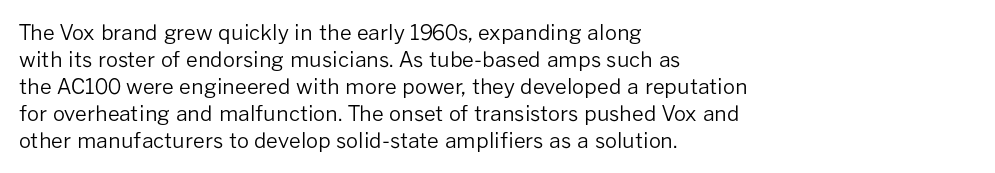
The image shows 21 px text type, upright; set left-aligned, normal line spacing (1.29x), normal letter spacing, not underlined.
